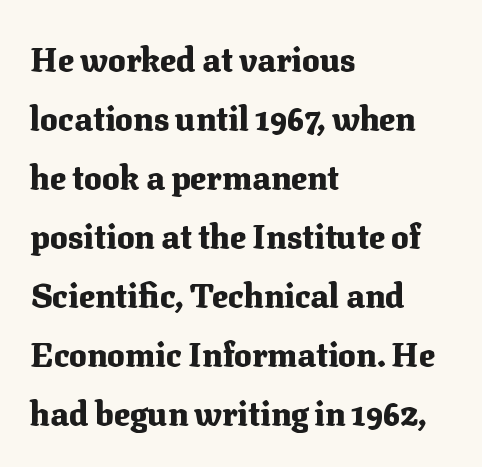
Q: Is the text bold? A: Yes.
Q: Is the text italic (slanted)? A: No, it is upright.
Q: Is the typeface a serif or a sans-serif typeface? A: Serif.
Q: Is the text underlined? A: No.
Q: How is the paragraph aligned? A: Left-aligned.
Q: Is the spacing between letters normal or unusually wide? A: Normal.
Q: Width (condensed, normal, or wide)? A: Normal.
Q: Stroke contrast? A: Medium.
Q: x-height? A: Medium.
Q: Monospaced? A: No.
